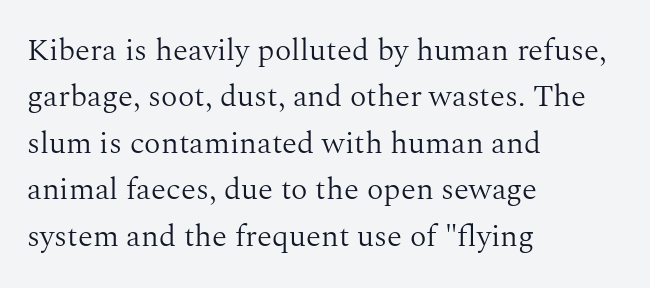
Q: Is the text bold? A: No.
Q: Is the text italic (slanted)? A: No, it is upright.
Q: Is the typeface a serif or a sans-serif typeface? A: Serif.
Q: Is the text underlined? A: No.
Q: How is the paragraph aligned? A: Left-aligned.
Q: Is the spacing between letters normal or unusually wide? A: Normal.
Q: Is the spacing between lines tight, normal or loose? A: Normal.
Q: Width (condensed, normal, or wide)? A: Normal.
Q: Stroke contrast? A: Medium.
Q: x-height? A: Medium.
Q: Monospaced? A: No.
